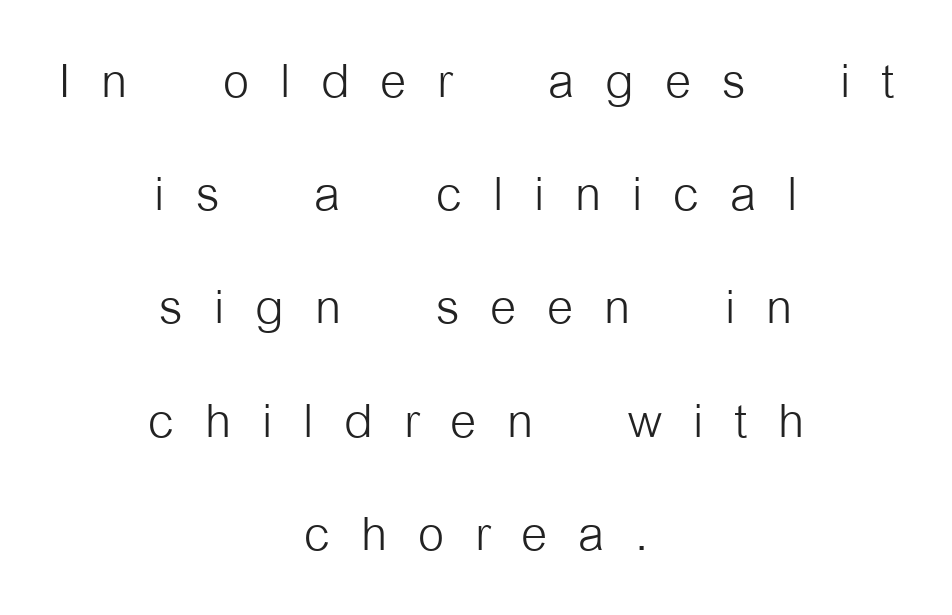
Q: Is the text bold? A: No.
Q: Is the text italic (slanted)? A: No, it is upright.
Q: Is the typeface a serif or a sans-serif typeface? A: Sans-serif.
Q: Is the text underlined? A: No.
Q: How is the paragraph aligned? A: Centered.
Q: Is the spacing between letters normal or unusually wide? A: Unusually wide.
Q: Is the spacing between lines tight, normal or loose? A: Normal.
Q: Width (condensed, normal, or wide)? A: Condensed.
Q: Stroke contrast? A: Low.
Q: x-height? A: Medium.
Q: Monospaced? A: No.
